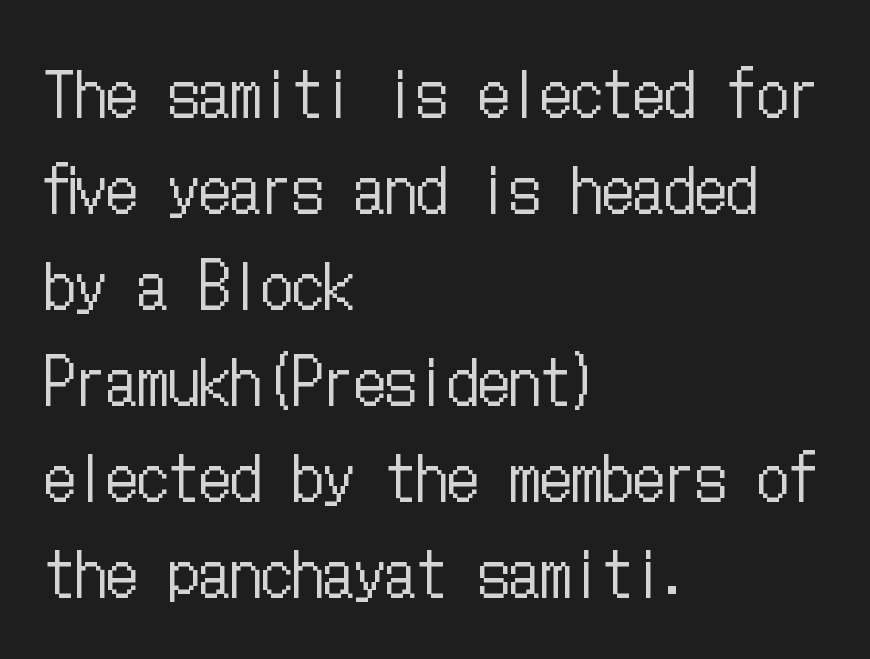
Q: Is the text bold? A: No.
Q: Is the text italic (slanted)? A: No, it is upright.
Q: Is the text underlined? A: No.
Q: How is the paragraph aligned? A: Left-aligned.
Q: Is the spacing between letters normal or unusually wide? A: Normal.
Q: Is the spacing between lines tight, normal or loose? A: Normal.
Q: Width (condensed, normal, or wide)? A: Condensed.
Q: Stroke contrast? A: Low.
Q: x-height? A: Medium.
